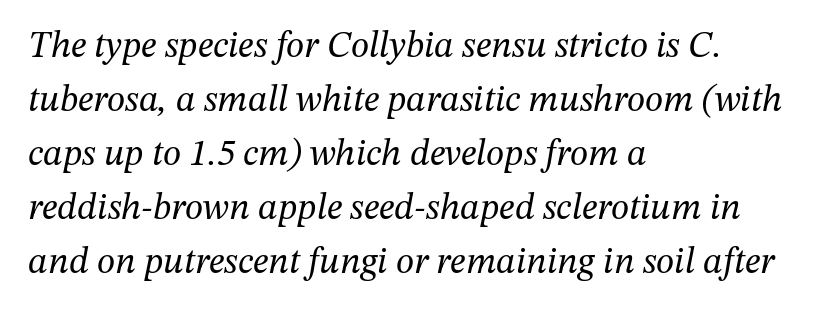
Q: Is the text bold? A: No.
Q: Is the text italic (slanted)? A: Yes, it leans right by about 12 degrees.
Q: Is the typeface a serif or a sans-serif typeface? A: Serif.
Q: Is the text underlined? A: No.
Q: How is the paragraph aligned? A: Left-aligned.
Q: Is the spacing between letters normal or unusually wide? A: Normal.
Q: Is the spacing between lines tight, normal or loose? A: Normal.
Q: Width (condensed, normal, or wide)? A: Normal.
Q: Stroke contrast? A: Medium.
Q: x-height? A: Medium.
Q: Monospaced? A: No.
